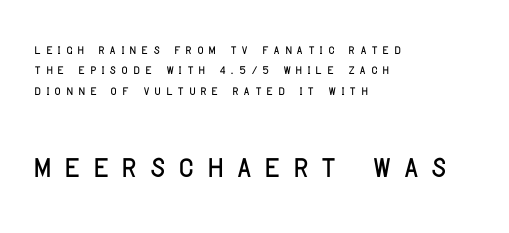
{"serif": "no", "italic": "no", "width": "condensed", "stroke_contrast": "low", "x_height": "large", "monospaced": "no", "underline": "no", "align": "left", "line_spacing_ratio": 1.2, "letter_spacing": "wide", "letter_spacing_em": 0.3, "larger_block": "second", "size_ratio": 2.47, "glyph_px": 42}
